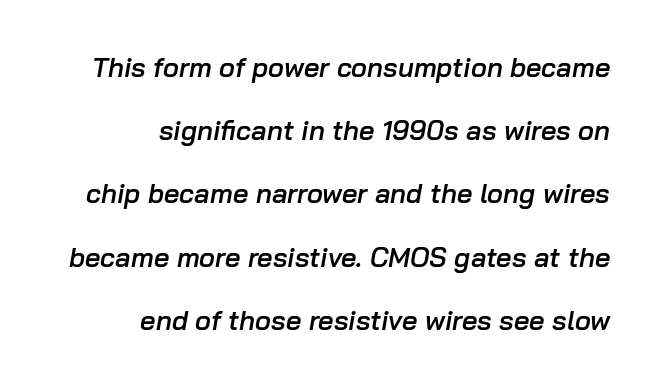
Q: Is the text bold? A: Semi-bold.
Q: Is the text italic (slanted)? A: Yes, it leans right by about 10 degrees.
Q: Is the text underlined? A: No.
Q: How is the paragraph aligned? A: Right-aligned.
Q: Is the spacing between letters normal or unusually wide? A: Normal.
Q: Is the spacing between lines tight, normal or loose? A: Loose.
